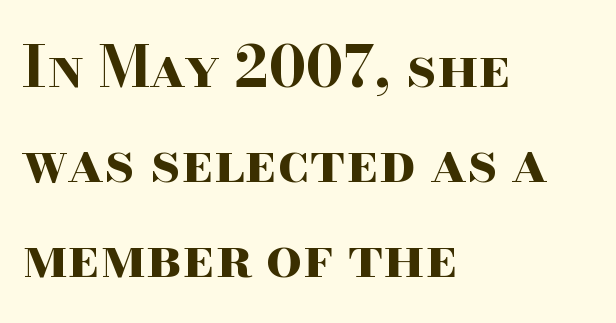
Weight check: bold — yes, fully. Students, observe: this is what conventionally led text looks like. Spacing verdict: proportional, widths tailored to each character. Tall strokes in this sample are plumb rather than angled. Reading down the block, your eye returns to a fixed left position each line.
